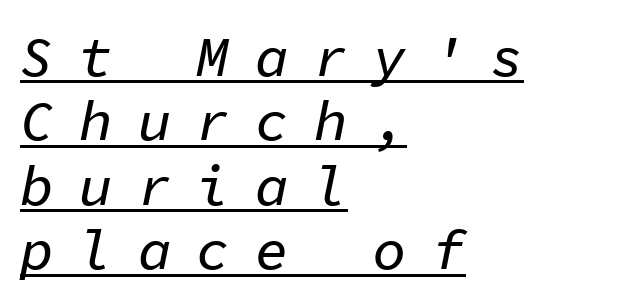
The image shows 56 px text type, italic (leaning right), monospaced; set left-aligned, tight line spacing (1.15x), unusually wide letter spacing (+0.45 em), underlined; low stroke contrast and a medium x-height.
